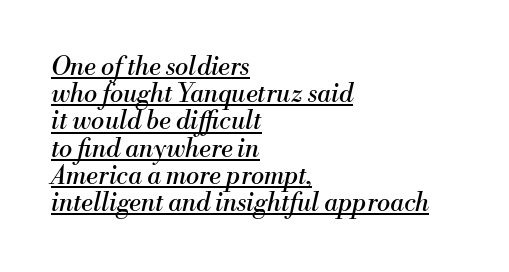
{"italic": "yes", "lean": "right", "slant_degrees": 13, "bold": "no", "underline": "yes", "align": "left", "line_spacing": "tight", "line_spacing_ratio": 1.09, "letter_spacing": "normal", "letter_spacing_em": 0.0, "glyph_px": 25}
